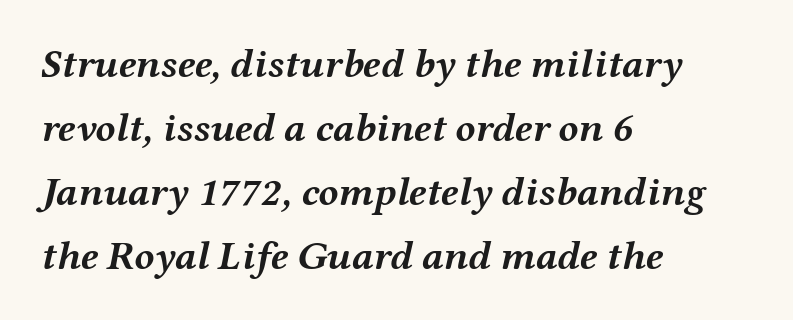
The image shows 41 px semibold, wide type, italic (leaning right); set left-aligned, normal line spacing (1.56x), normal letter spacing, not underlined; medium stroke contrast and a medium x-height.
